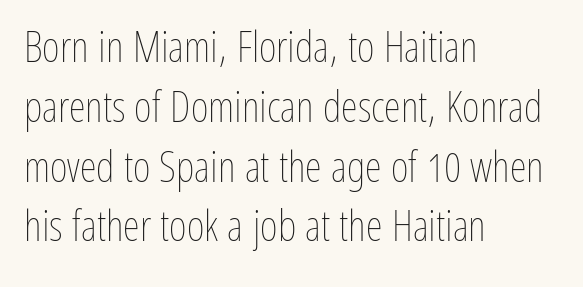
Q: Is the text bold? A: No.
Q: Is the text italic (slanted)? A: No, it is upright.
Q: Is the text underlined? A: No.
Q: How is the paragraph aligned? A: Left-aligned.
Q: Is the spacing between letters normal or unusually wide? A: Normal.
Q: Is the spacing between lines tight, normal or loose? A: Normal.
Q: Width (condensed, normal, or wide)? A: Condensed.
Q: Stroke contrast? A: Low.
Q: x-height? A: Medium.
Q: Monospaced? A: No.
